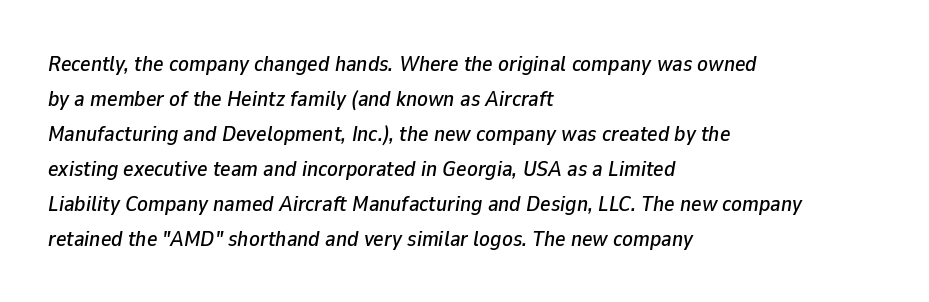
The image shows 22 px text type, italic (leaning right); set left-aligned, normal line spacing (1.59x), normal letter spacing, not underlined.
